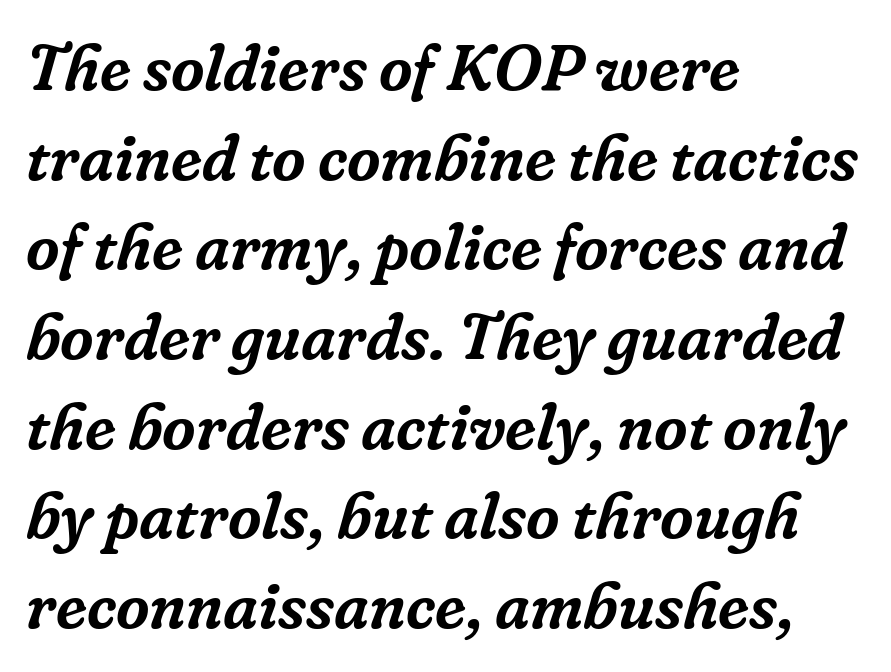
The image shows 65 px serif type, italic (leaning right); set left-aligned, normal line spacing (1.38x), normal letter spacing, not underlined; low stroke contrast and a medium x-height.
